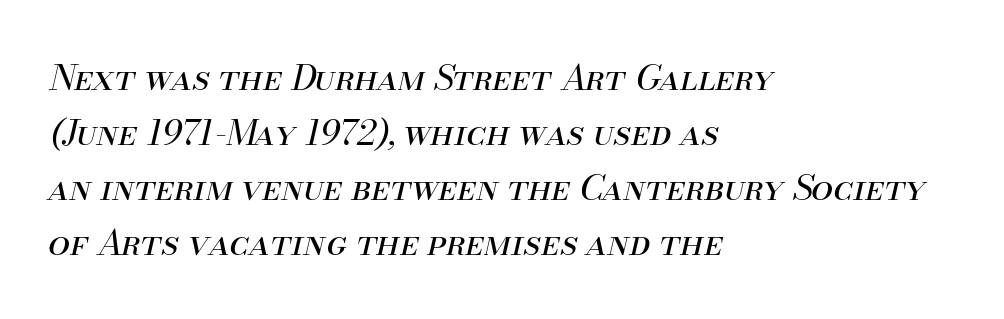
The image shows 35 px regular-weight type, italic (leaning right); set left-aligned, normal line spacing (1.57x), normal letter spacing, not underlined; medium stroke contrast and a small x-height.
